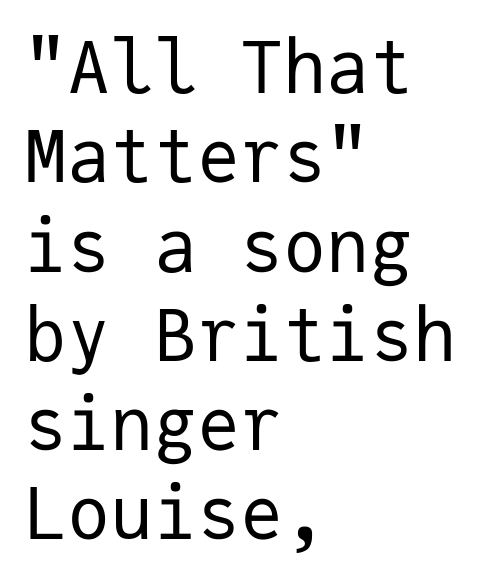
The image shows 72 px regular-weight sans-serif type, upright, monospaced; set left-aligned, line spacing 1.24x, normal letter spacing, not underlined; low stroke contrast and a medium x-height.
